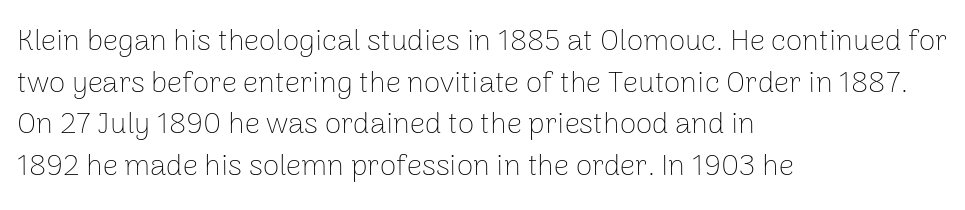
{"serif": "no", "italic": "no", "bold": "no", "weight": "thin", "width": "normal", "stroke_contrast": "low", "x_height": "medium", "monospaced": "no", "underline": "no", "align": "left", "line_spacing": "normal", "line_spacing_ratio": 1.39, "letter_spacing": "normal", "letter_spacing_em": 0.0, "glyph_px": 30}
